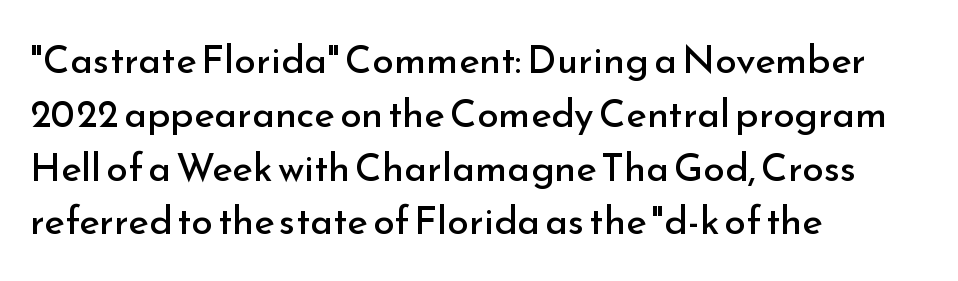
A typesetter would call this proportional, since set widths differ per character. Does the lettering tilt? It doesn't — this is upright. Stems and bowls with no extra thickness — not bold. Tracking value appears to be zero — textbook default spacing. Honestly, there is no underline to notice here at all. The designer went with a sans here, leaving each stem footless.
